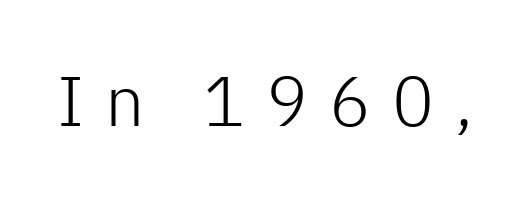
{"serif": "no", "italic": "no", "bold": "no", "weight": "light", "width": "normal", "stroke_contrast": "low", "x_height": "medium", "monospaced": "no", "underline": "no", "letter_spacing": "wide", "letter_spacing_em": 0.3, "glyph_px": 70}
